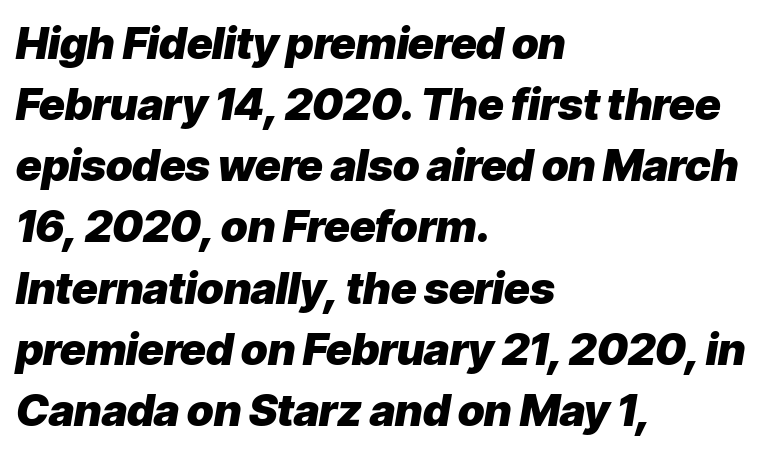
The line-height multiplier appears to be the usual default. Note the varied advance widths — an 'i' is clearly narrower than an 'm'. Notice how thick the strokes are: this is what a full bold looks like. The specimen omits any rule beneath the text block's lines. Honestly, the letter spacing is just normal — you wouldn't notice it. The paragraph has a hard left edge and a soft right edge.
